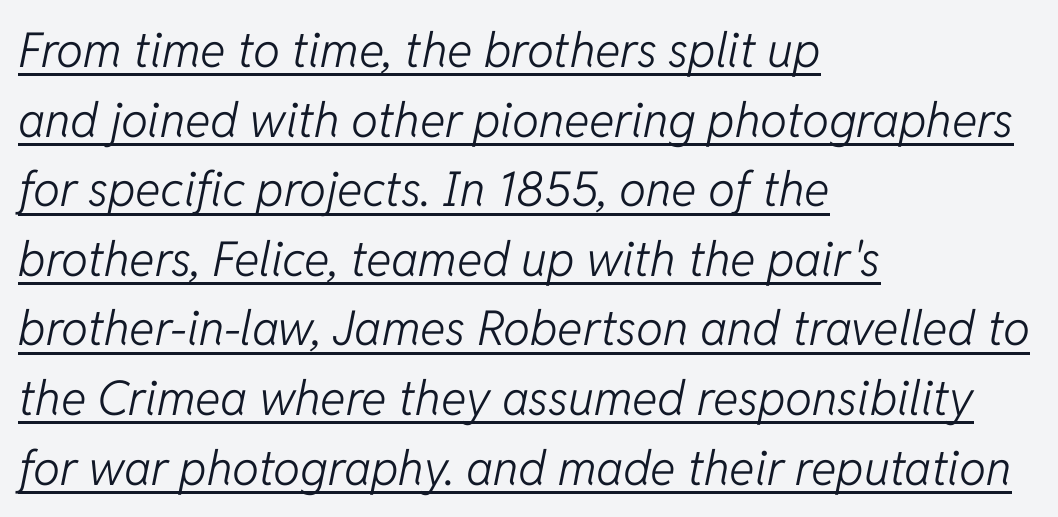
The image shows 48 px light type, italic (leaning right); set left-aligned, normal line spacing (1.45x), normal letter spacing, underlined; low stroke contrast and a medium x-height.
